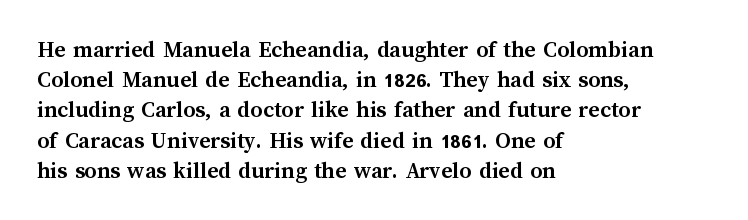
The ragged edge is on the right, which tells us the setting is flush left. The space beneath each line is pristine and unruled. This rendering leaves character spacing at its baseline value. The passage shown stacks its lines at a standard gap. Italic? Not at all — the glyphs are vertical. Emphasis by weight is at full strength: bold.
